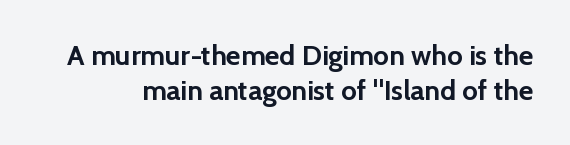
{"serif": "no", "italic": "no", "bold": "yes", "weight": "semibold", "width": "normal", "x_height": "medium", "monospaced": "no", "underline": "no", "line_spacing": "normal", "line_spacing_ratio": 1.26, "letter_spacing": "normal", "letter_spacing_em": 0.0, "glyph_px": 28}
